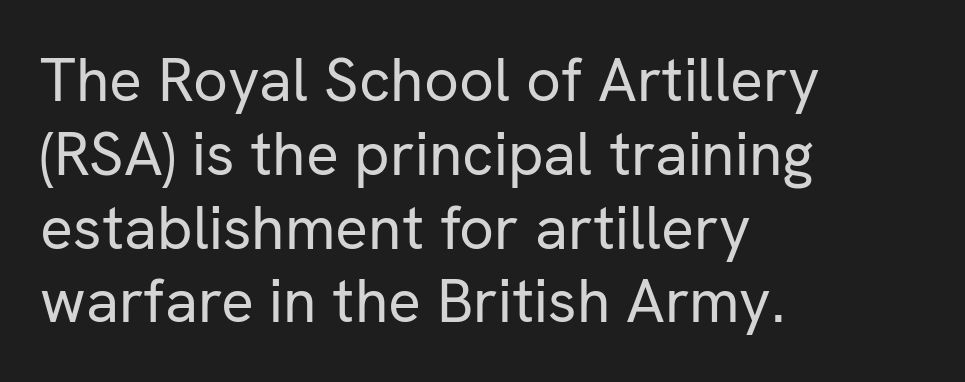
What kind of face is this? One without serifs — a sans. This sample uses an upright cut, with every glyph sitting square on the baseline. The line texture is even and compact thanks to regular tracking. No heavy texture on the line: the type isn't bold. The gap between lines stays unmarked.
